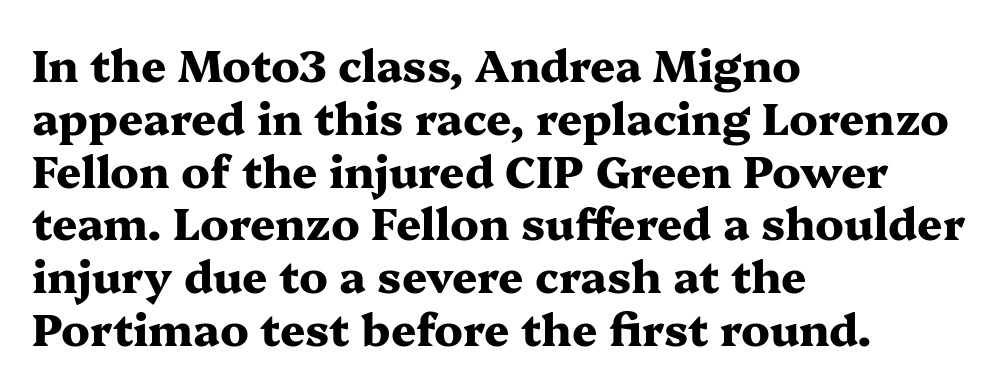
Letters rest on an invisible, unmarked baseline. Are there feet on the stems? There are — it's a serif. The typography opts for an upright posture over an oblique one. Teacher's note: observe the even left margin — that is flush-left alignment. Summary of weight: heavy, a full bold. In terms of letterspacing, this is plain default setting.
